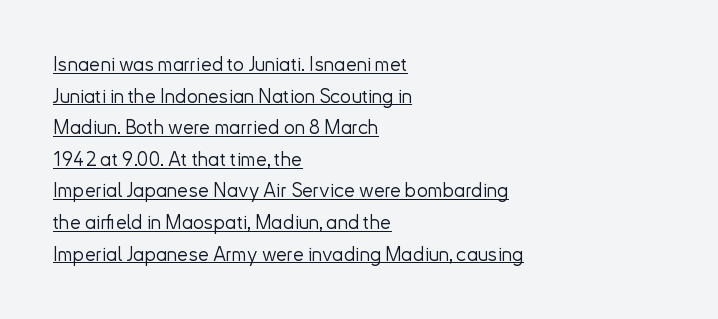
Q: Is the text bold? A: No.
Q: Is the text italic (slanted)? A: No, it is upright.
Q: Is the text underlined? A: Yes.
Q: How is the paragraph aligned? A: Left-aligned.
Q: Is the spacing between letters normal or unusually wide? A: Normal.
Q: Is the spacing between lines tight, normal or loose? A: Normal.
